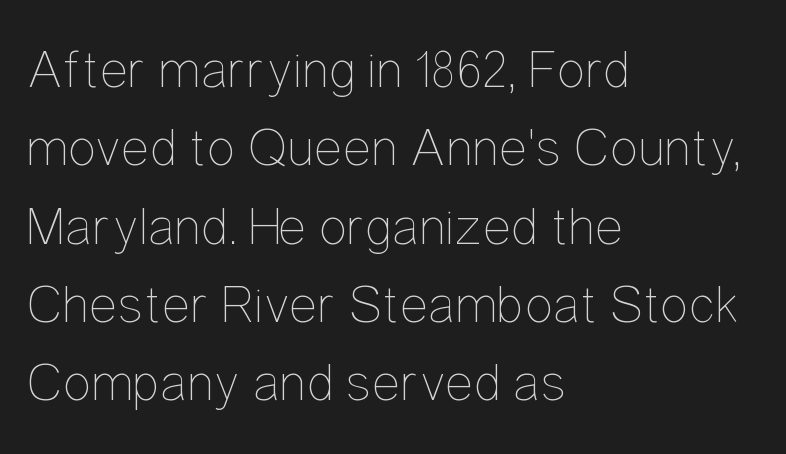
Q: Is the text bold? A: No.
Q: Is the text italic (slanted)? A: No, it is upright.
Q: Is the text underlined? A: No.
Q: How is the paragraph aligned? A: Left-aligned.
Q: Is the spacing between letters normal or unusually wide? A: Normal.
Q: Is the spacing between lines tight, normal or loose? A: Normal.
Q: Width (condensed, normal, or wide)? A: Condensed.
Q: Stroke contrast? A: Low.
Q: x-height? A: Medium.
Q: Monospaced? A: No.
